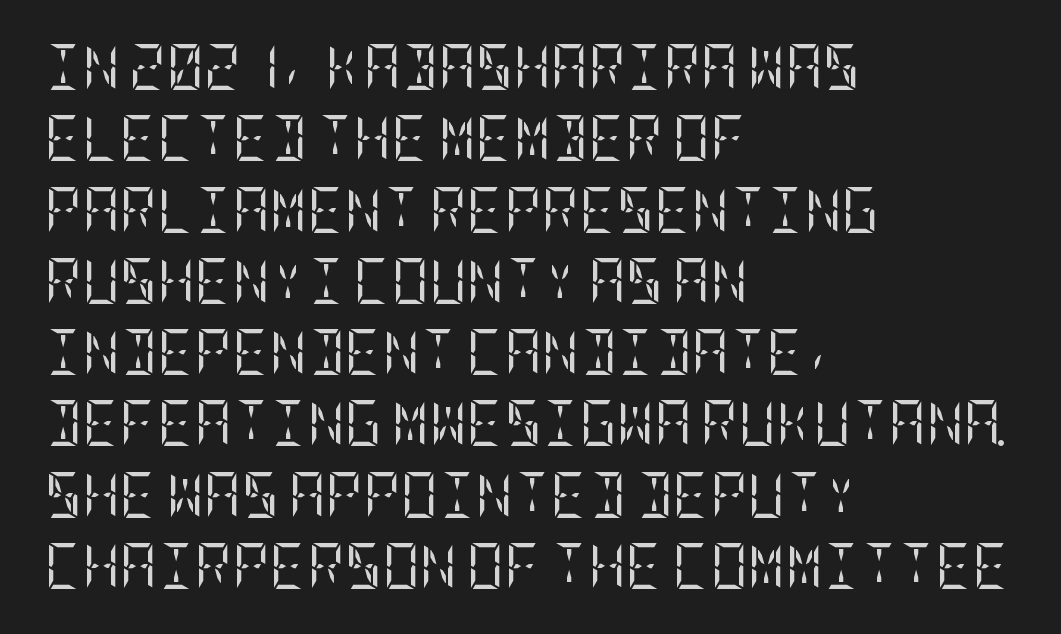
{"serif": "yes", "italic": "no", "bold": "no", "weight": "regular", "width": "condensed", "stroke_contrast": "low", "x_height": "large", "underline": "no", "align": "left", "line_spacing": "normal", "line_spacing_ratio": 1.55, "letter_spacing": "normal", "letter_spacing_em": 0.0, "glyph_px": 46}
